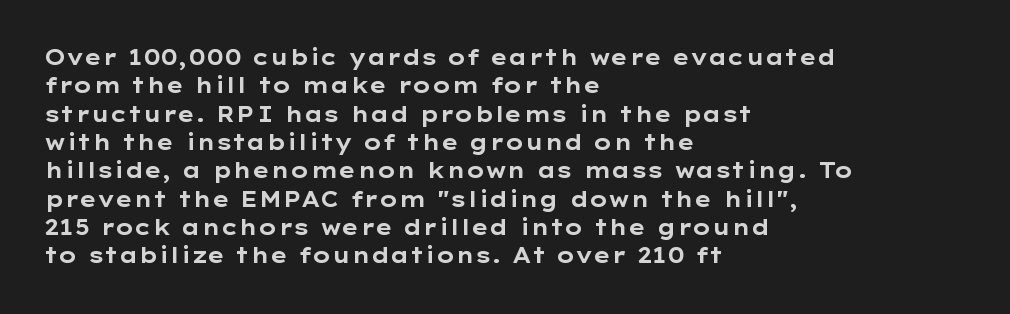
{"italic": "no", "bold": "yes", "underline": "no", "align": "left", "line_spacing": "normal", "line_spacing_ratio": 1.35, "letter_spacing": "normal", "letter_spacing_em": 0.0, "glyph_px": 21}
